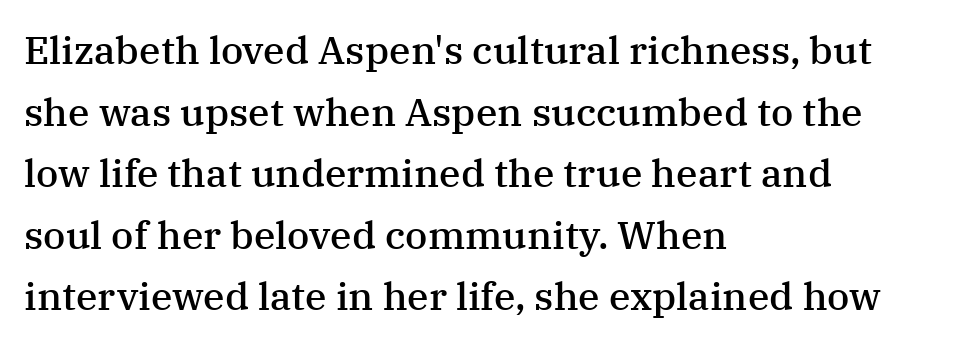
The image shows 39 px semibold serif type, upright; set left-aligned, normal line spacing (1.58x), normal letter spacing, not underlined; medium stroke contrast and a medium x-height.
